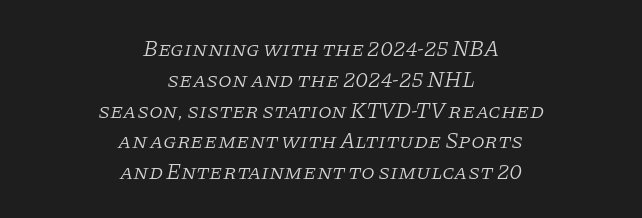
Q: Is the text bold? A: No.
Q: Is the text italic (slanted)? A: Yes, it leans right by about 11 degrees.
Q: Is the text underlined? A: No.
Q: How is the paragraph aligned? A: Centered.
Q: Is the spacing between letters normal or unusually wide? A: Normal.
Q: Is the spacing between lines tight, normal or loose? A: Normal.
